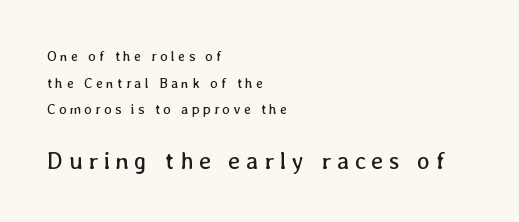
Someone cranked the tracking dial way up on this one. The designer dialed line spacing up above the default. Line beginnings align vertically; line endings do not. Block two is the big one; block one sits smaller above it. Lines of text with bare space underneath.
